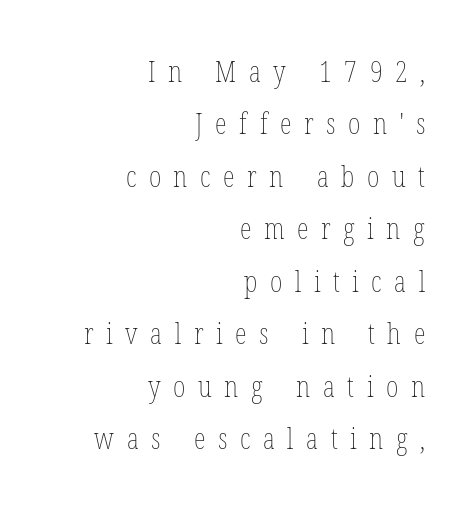
{"italic": "no", "bold": "no", "weight": "thin", "width": "condensed", "stroke_contrast": "low", "x_height": "medium", "monospaced": "no", "underline": "no", "align": "right", "line_spacing_ratio": 1.75, "letter_spacing": "wide", "letter_spacing_em": 0.42, "glyph_px": 30}
